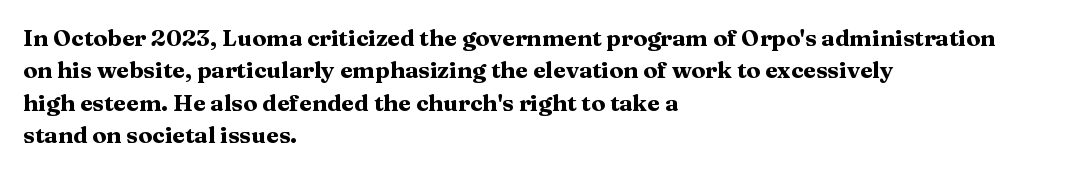
Q: Is the text bold? A: Yes.
Q: Is the text italic (slanted)? A: No, it is upright.
Q: Is the text underlined? A: No.
Q: How is the paragraph aligned? A: Left-aligned.
Q: Is the spacing between letters normal or unusually wide? A: Normal.
Q: Is the spacing between lines tight, normal or loose? A: Normal.
